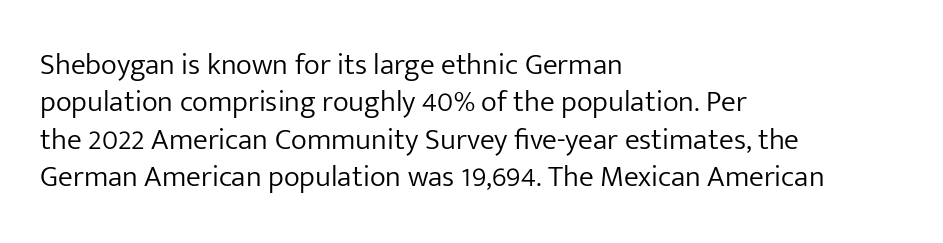
The image shows 30 px light sans-serif type, upright; set left-aligned, normal line spacing (1.25x), normal letter spacing, not underlined; low stroke contrast and a medium x-height.
